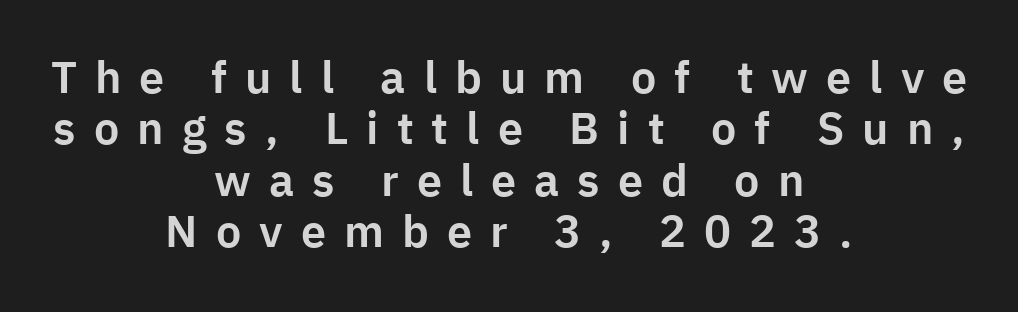
The image shows 45 px sans-serif type, upright; set centered, tight line spacing (1.14x), unusually wide letter spacing (+0.4 em), not underlined; low stroke contrast and a medium x-height.
